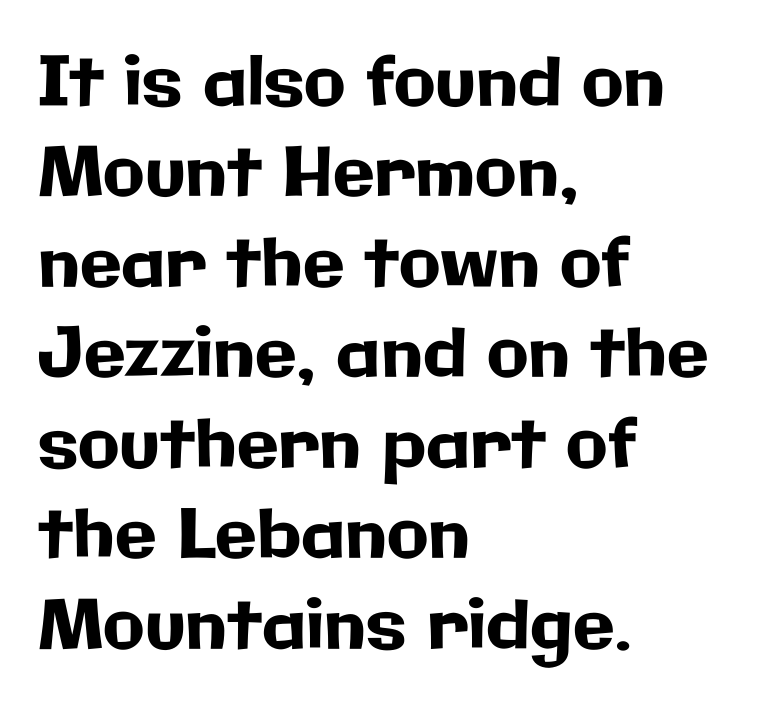
Q: Is the text italic (slanted)? A: No, it is upright.
Q: Is the typeface a serif or a sans-serif typeface? A: Sans-serif.
Q: Is the text underlined? A: No.
Q: How is the paragraph aligned? A: Left-aligned.
Q: Is the spacing between letters normal or unusually wide? A: Normal.
Q: Is the spacing between lines tight, normal or loose? A: Normal.
Q: Width (condensed, normal, or wide)? A: Normal.
Q: Stroke contrast? A: Low.
Q: x-height? A: Medium.
Q: Monospaced? A: No.
